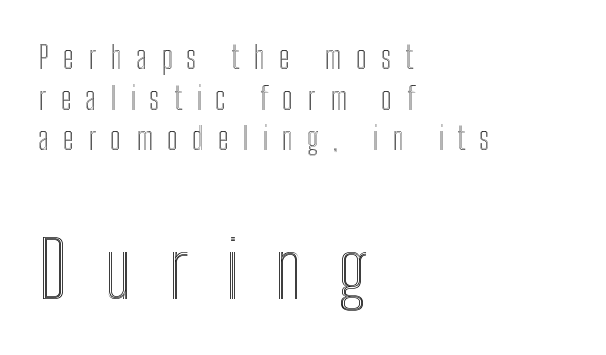
Type without underlining. This is the regular roman posture of the typeface. Tracking here is generous; glyphs stand well apart from one another. The line-height multiplier appears to be the usual default. Two sizes are in play, and the larger belongs to the second block. A typesetter would call this proportional, since set widths differ per character.
